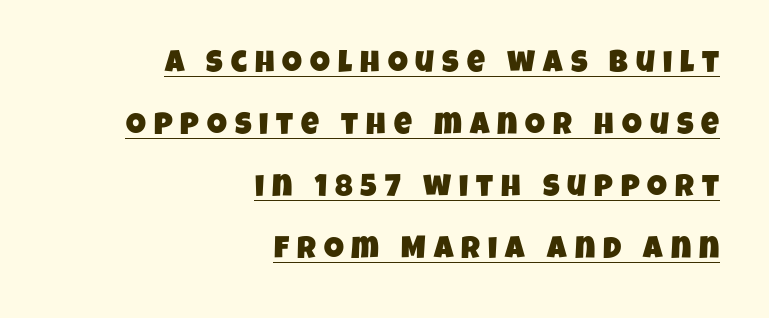
Q: Is the typeface a serif or a sans-serif typeface? A: Sans-serif.
Q: Is the text underlined? A: Yes.
Q: How is the paragraph aligned? A: Right-aligned.
Q: Is the spacing between letters normal or unusually wide? A: Unusually wide.
Q: Is the spacing between lines tight, normal or loose? A: Loose.
Q: Width (condensed, normal, or wide)? A: Condensed.
Q: Stroke contrast? A: Low.
Q: x-height? A: Large.
Q: Monospaced? A: No.
